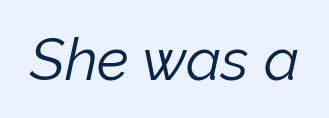
Q: Is the text bold? A: No.
Q: Is the text italic (slanted)? A: Yes, it leans right by about 12 degrees.
Q: Is the text underlined? A: No.
Q: Is the spacing between letters normal or unusually wide? A: Normal.
Q: Width (condensed, normal, or wide)? A: Normal.
Q: Stroke contrast? A: Low.
Q: x-height? A: Medium.
Q: Monospaced? A: No.
